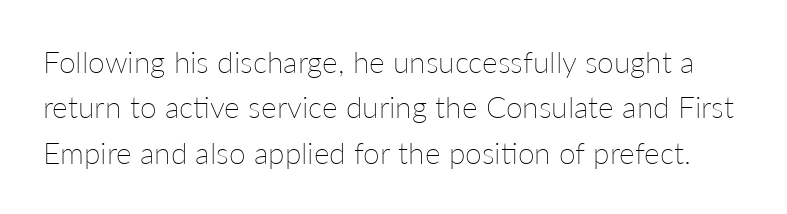
The face used here is proportionally spaced, like ordinary book or web type. No italicization has been applied; the sample stays upright. Between one letter and the next there's only the usual sliver of space. The rendering uses a moderate line-height, typical for paragraphs. The passage shown is not underscored anywhere. These glyphs show unthickened strokes, regular width or finer.
